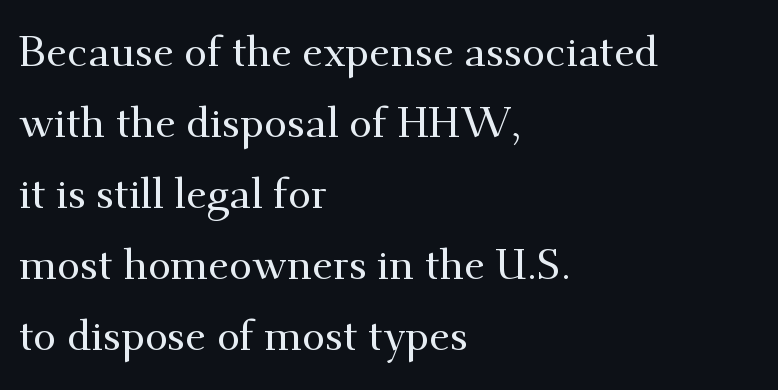
{"serif": "yes", "italic": "no", "width": "normal", "stroke_contrast": "medium", "x_height": "small", "monospaced": "no", "underline": "no", "align": "left", "line_spacing": "normal", "line_spacing_ratio": 1.69, "letter_spacing": "normal", "letter_spacing_em": 0.0, "glyph_px": 42}
